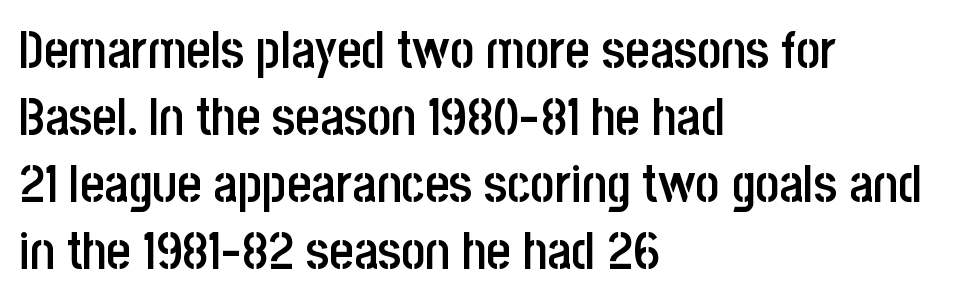
The passage shown is not underscored anywhere. The block of text has a typical density, with ordinary space between rows. Each letter keeps its own natural width here, so spacing adapts to shape. A typesetter would label this face a sans.
